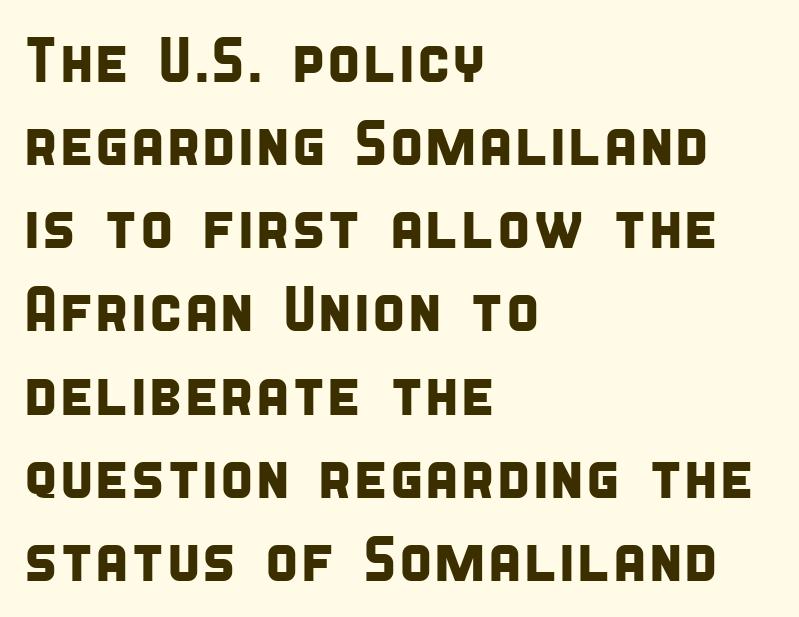
The image shows 63 px condensed sans-serif type; set left-aligned, normal line spacing (1.32x), normal letter spacing, not underlined; low stroke contrast and a large x-height.
